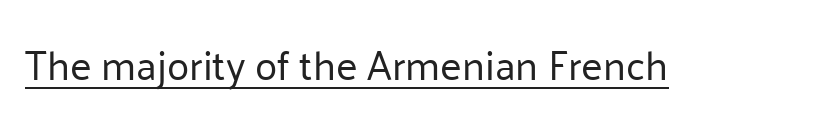
The image shows 41 px regular-weight sans-serif type, upright; set normal letter spacing, underlined; low stroke contrast and a medium x-height.
